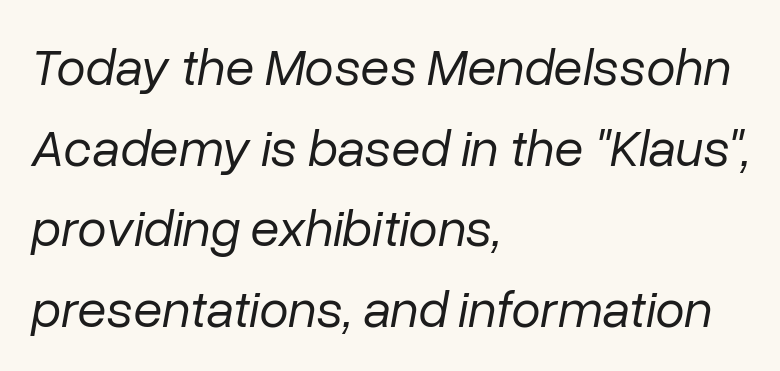
The image shows 53 px regular-weight type, italic (leaning right); set left-aligned, normal line spacing (1.52x), normal letter spacing, not underlined; low stroke contrast and a medium x-height.
